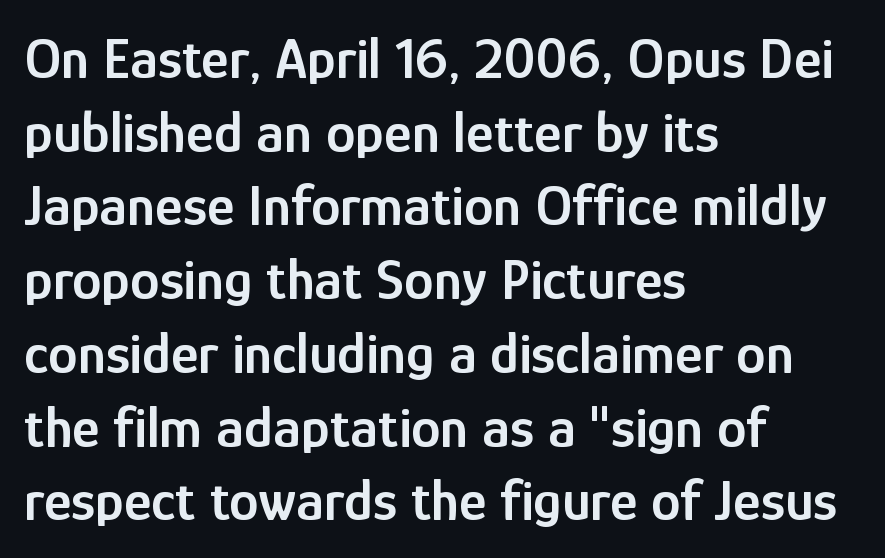
Q: Is the text bold? A: Semi-bold.
Q: Is the text italic (slanted)? A: No, it is upright.
Q: Is the typeface a serif or a sans-serif typeface? A: Sans-serif.
Q: Is the text underlined? A: No.
Q: How is the paragraph aligned? A: Left-aligned.
Q: Is the spacing between letters normal or unusually wide? A: Normal.
Q: Is the spacing between lines tight, normal or loose? A: Normal.
Q: Width (condensed, normal, or wide)? A: Condensed.
Q: Stroke contrast? A: Low.
Q: x-height? A: Medium.
Q: Monospaced? A: No.
